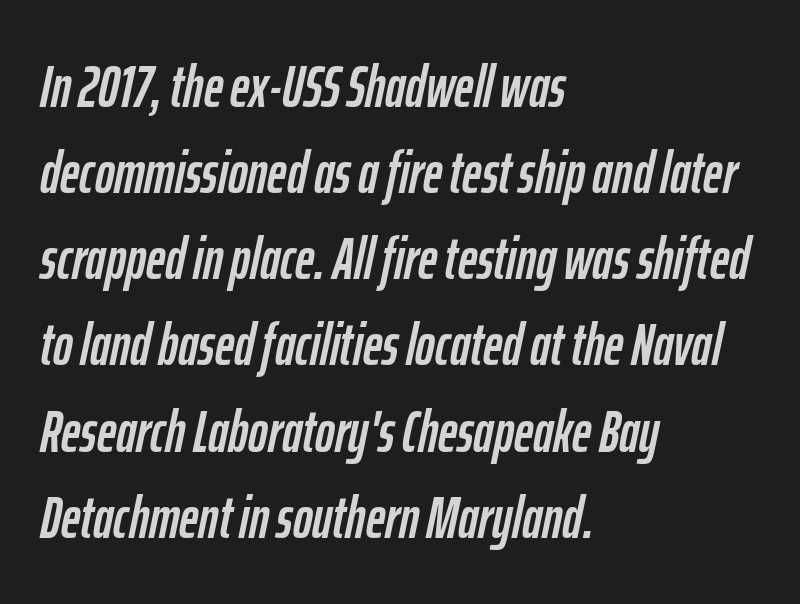
The image shows 59 px condensed type, italic (leaning right); set left-aligned, normal line spacing (1.46x), normal letter spacing, not underlined; low stroke contrast and a medium x-height.
